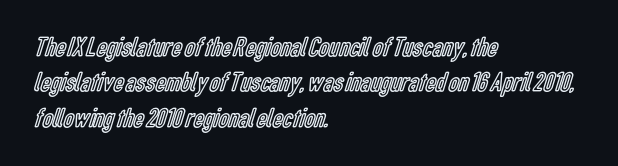
{"width": "condensed", "x_height": "medium", "monospaced": "no", "underline": "no", "align": "left", "line_spacing": "normal", "line_spacing_ratio": 1.26, "letter_spacing": "normal", "letter_spacing_em": 0.0, "glyph_px": 28}
